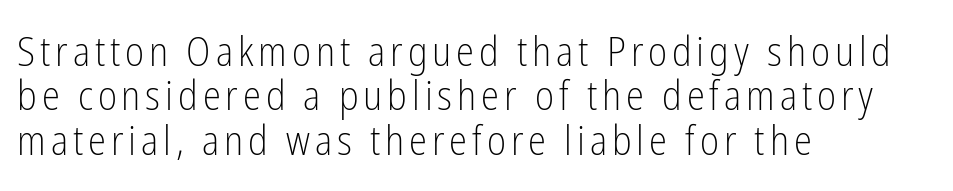
Is there much room between lines? No — they nearly touch. The glyphs in this specimen are sans serif. Check under the words: just untouched page. These lines are rendered in a variable-pitch font.
